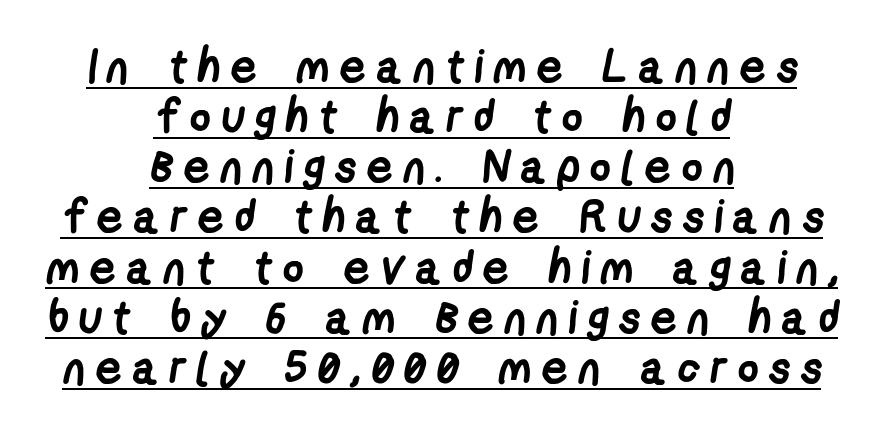
Q: Is the text bold? A: Yes.
Q: Is the typeface a serif or a sans-serif typeface? A: Sans-serif.
Q: Is the text underlined? A: Yes.
Q: How is the paragraph aligned? A: Centered.
Q: Is the spacing between letters normal or unusually wide? A: Unusually wide.
Q: Is the spacing between lines tight, normal or loose? A: Tight.
Q: Width (condensed, normal, or wide)? A: Condensed.
Q: Stroke contrast? A: Low.
Q: x-height? A: Medium.
Q: Monospaced? A: No.
